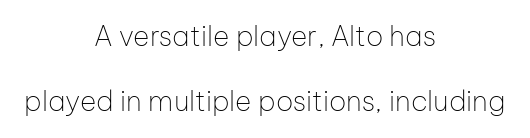
Casual observation: everything's sitting right in the middle. Every stem runs plumb, perpendicular to the baseline. Weight: not bold — regular or lighter. The text was rendered using a sans face with plain stroke endings. How would I describe the line gaps? Wide and relaxed.
